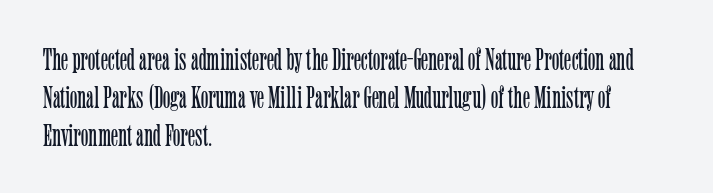
The image shows 31 px light, condensed serif type, upright; set left-aligned, line spacing 1.22x, normal letter spacing, not underlined; low stroke contrast and a medium x-height.
